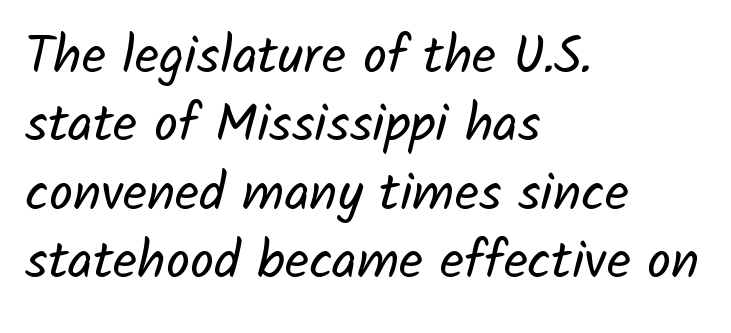
Line starts are locked; line ends wander. Default kerning and tracking; the words read as compact shapes. Weight: regular or lighter. Regarding leading, the lines here are spaced in the standard way.
